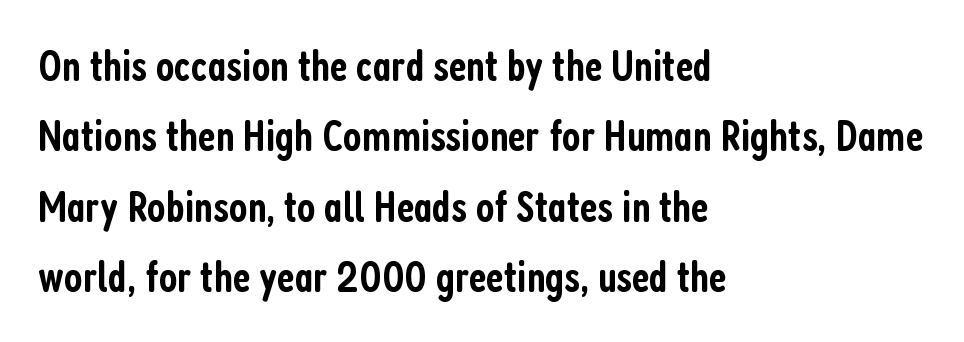
Compared with typical paragraphs, the rows here are spaced about the same. Typesetter's note: demi weight, one step under bold. Standard letterfit; no display-style spreading of the glyphs. Which margin do the lines hug? The left one — the right edge is uneven. The glyphs in this specimen are sans serif.
